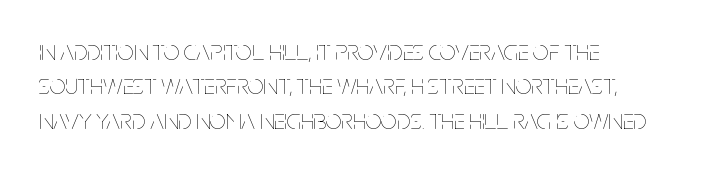
The image shows 28 px thin, condensed type, upright; set left-aligned, line spacing 1.23x, normal letter spacing, not underlined; low stroke contrast and a large x-height.
